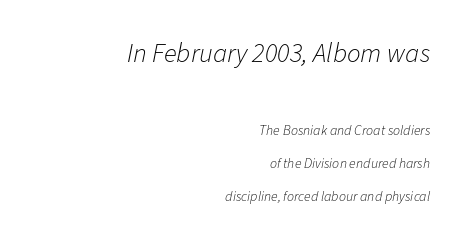
{"italic": "yes", "lean": "right", "slant_degrees": 11, "bold": "no", "underline": "no", "align": "right", "line_spacing": "loose", "line_spacing_ratio": 2.37, "letter_spacing": "normal", "letter_spacing_em": 0.0, "larger_block": "first", "size_ratio": 1.93, "glyph_px": 27}
